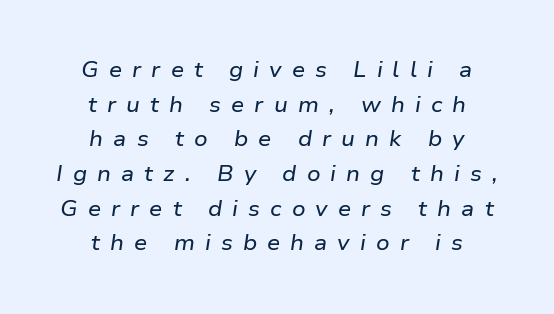
The specimen reads as italic at a glance. In CSS terms this would be text-align: center. Each word looks stretched out because of the extra space between its letters. Plain, unruled lines of type. The lines sit at an ordinary, default distance from one another.
